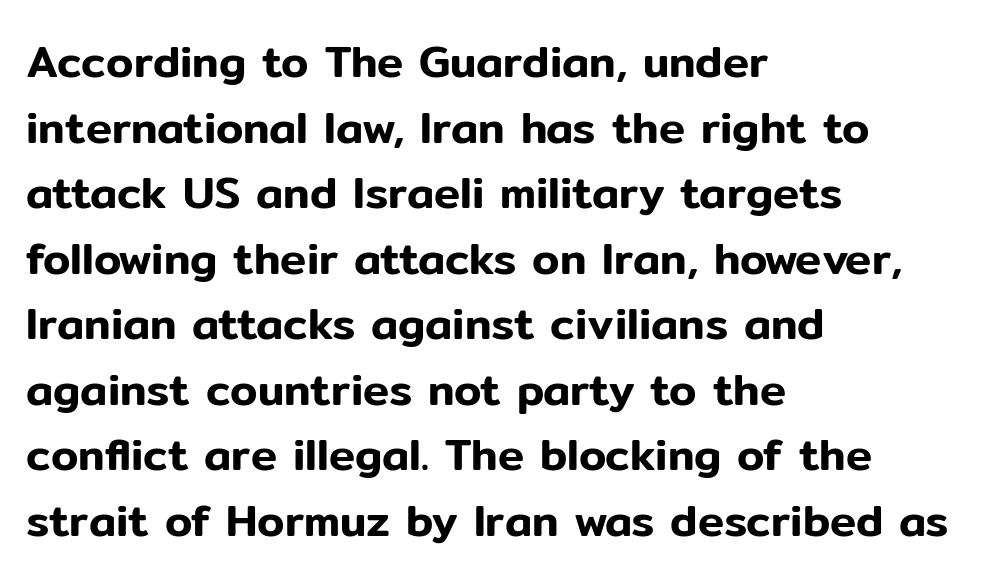
Unmarked baselines from the first word to the last. A typesetter would call this zero additional tracking. Ascenders rise straight up at ninety degrees. Character widths vary here, with narrow letters taking less room than wide ones. A typesetter would call this leading conventional body-copy spacing.
